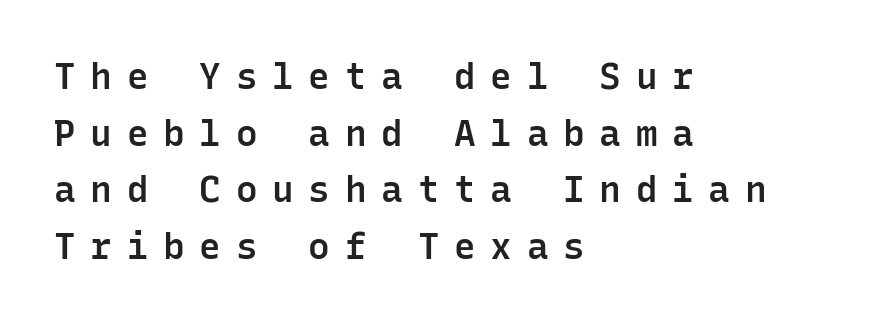
Notice how the passage keeps a crisp vertical edge on the left only. I'd call this a sans setting — the letters go barefoot. Looks like terminal output: every glyph gets an equal slot. Regarding leading, the lines here are spaced in the standard way. The strip under each line holds only bare page.
